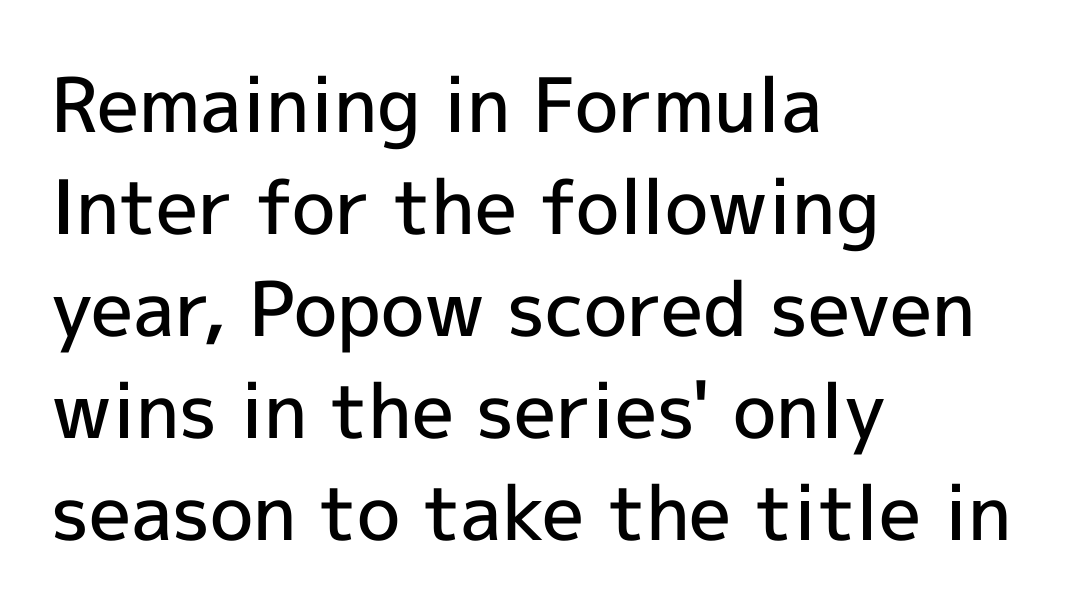
The image shows 75 px semibold sans-serif type, upright; set left-aligned, normal line spacing (1.36x), normal letter spacing, not underlined; a medium x-height.
